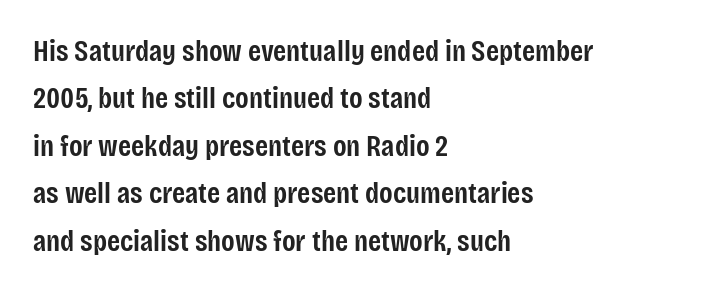
{"serif": "no", "italic": "no", "bold": "semi", "weight": "semibold", "width": "condensed", "stroke_contrast": "low", "x_height": "large", "monospaced": "no", "underline": "no", "align": "left", "line_spacing": "normal", "line_spacing_ratio": 1.58, "letter_spacing": "normal", "letter_spacing_em": 0.0, "glyph_px": 30}
